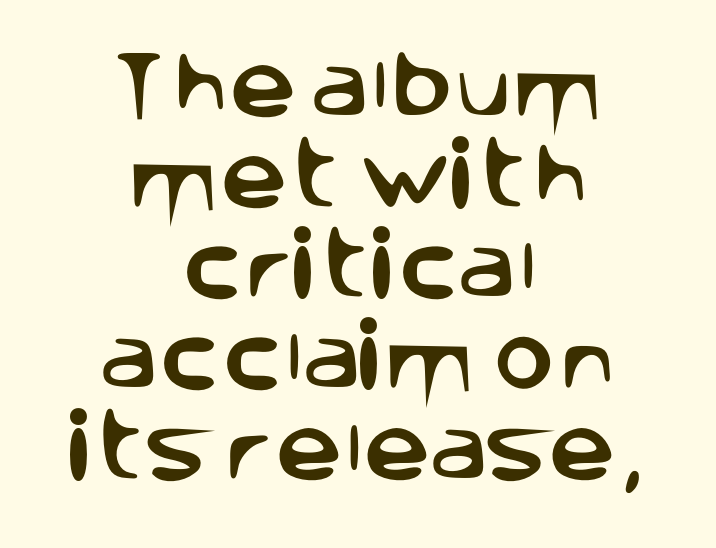
In terms of letterspacing, this is plain default setting. Teacher's note: observe the equal gaps on both sides — that is centered alignment. Quick note: underline off. What kind of face is this? One without serifs — a sans.
